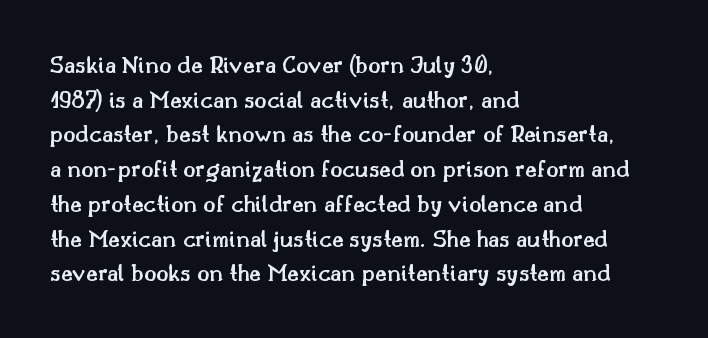
Q: Is the text bold? A: Semi-bold.
Q: Is the text italic (slanted)? A: No, it is upright.
Q: Is the text underlined? A: No.
Q: How is the paragraph aligned? A: Left-aligned.
Q: Is the spacing between letters normal or unusually wide? A: Normal.
Q: Is the spacing between lines tight, normal or loose? A: Normal.
